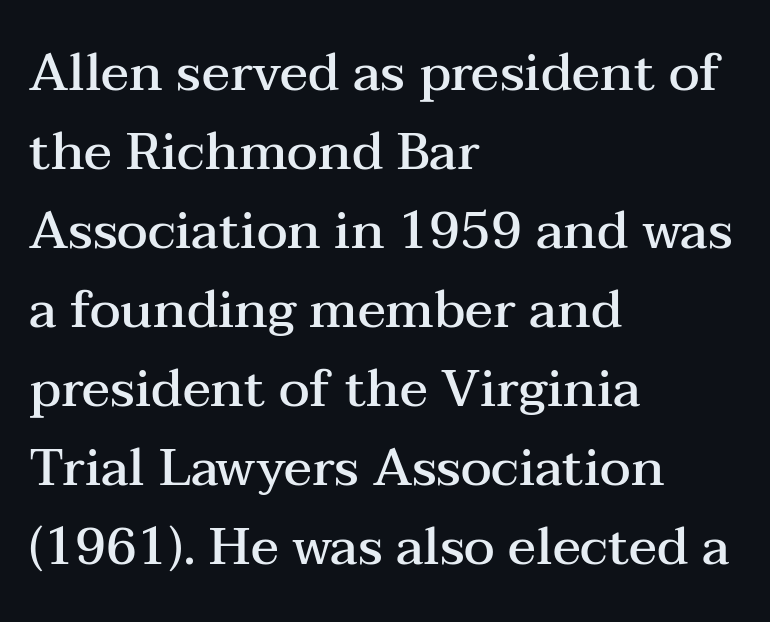
{"serif": "yes", "italic": "no", "bold": "semi", "weight": "semibold", "width": "wide", "stroke_contrast": "medium", "x_height": "medium", "monospaced": "no", "underline": "no", "align": "left", "line_spacing": "normal", "line_spacing_ratio": 1.52, "letter_spacing": "normal", "letter_spacing_em": 0.0, "glyph_px": 52}
